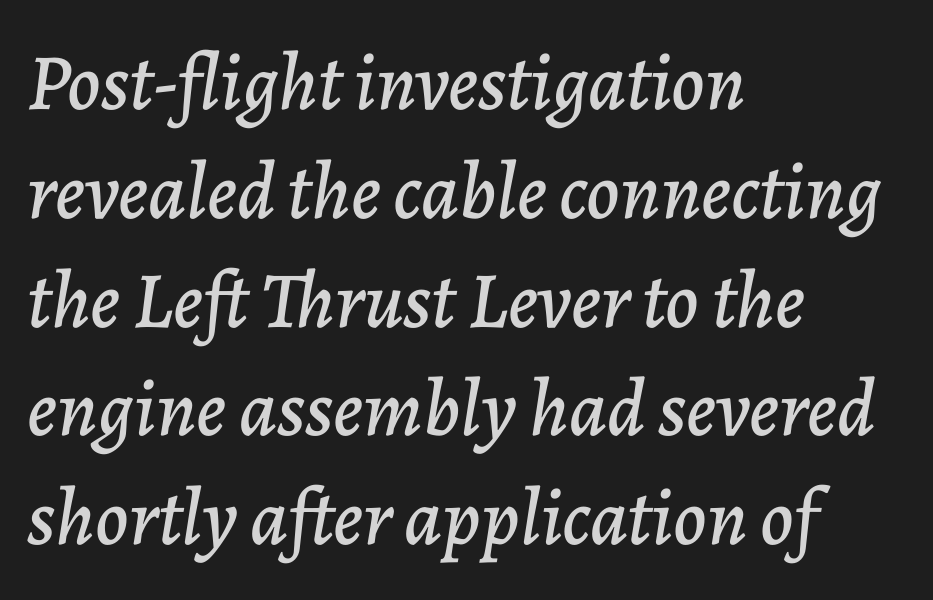
{"italic": "yes", "lean": "right", "slant_degrees": 7, "width": "normal", "stroke_contrast": "low", "x_height": "medium", "monospaced": "no", "underline": "no", "align": "left", "line_spacing": "normal", "line_spacing_ratio": 1.36, "letter_spacing": "normal", "letter_spacing_em": 0.0, "glyph_px": 80}
